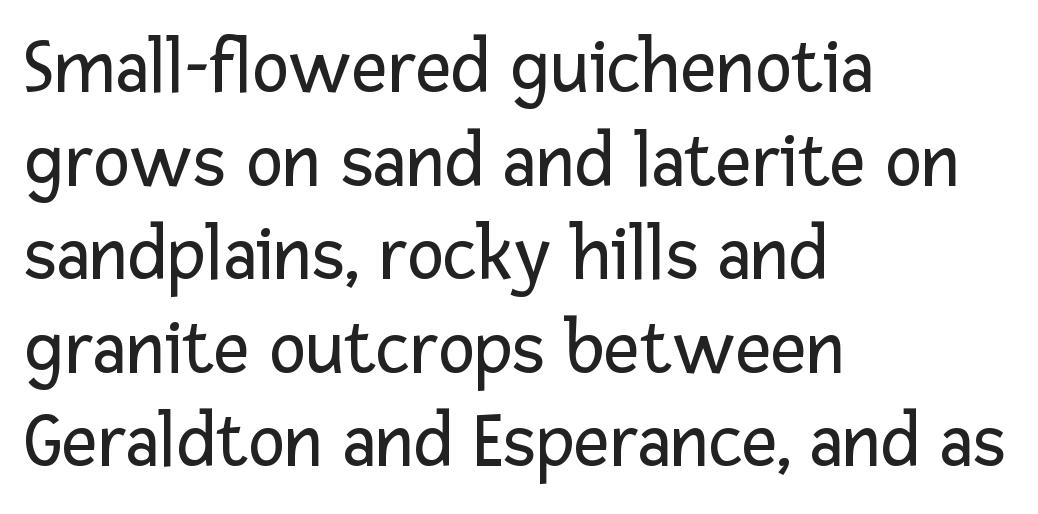
{"serif": "no", "italic": "no", "bold": "no", "weight": "regular", "width": "normal", "stroke_contrast": "low", "x_height": "medium", "monospaced": "no", "underline": "no", "align": "left", "line_spacing_ratio": 1.2, "letter_spacing": "normal", "letter_spacing_em": 0.0, "glyph_px": 78}
